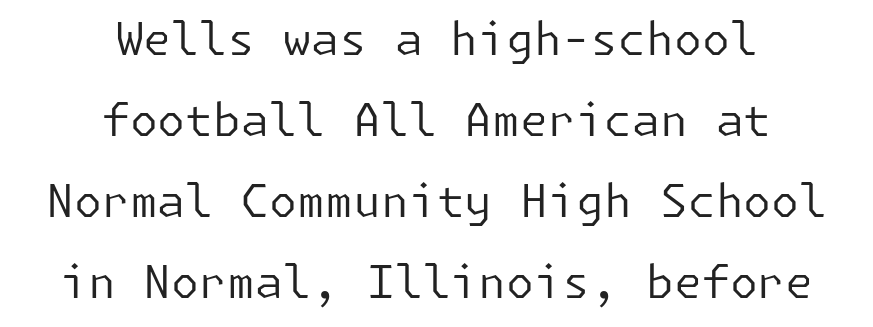
Q: Is the text bold? A: No.
Q: Is the text italic (slanted)? A: No, it is upright.
Q: Is the typeface a serif or a sans-serif typeface? A: Sans-serif.
Q: Is the text underlined? A: No.
Q: How is the paragraph aligned? A: Centered.
Q: Is the spacing between letters normal or unusually wide? A: Normal.
Q: Width (condensed, normal, or wide)? A: Normal.
Q: Stroke contrast? A: Low.
Q: x-height? A: Medium.
